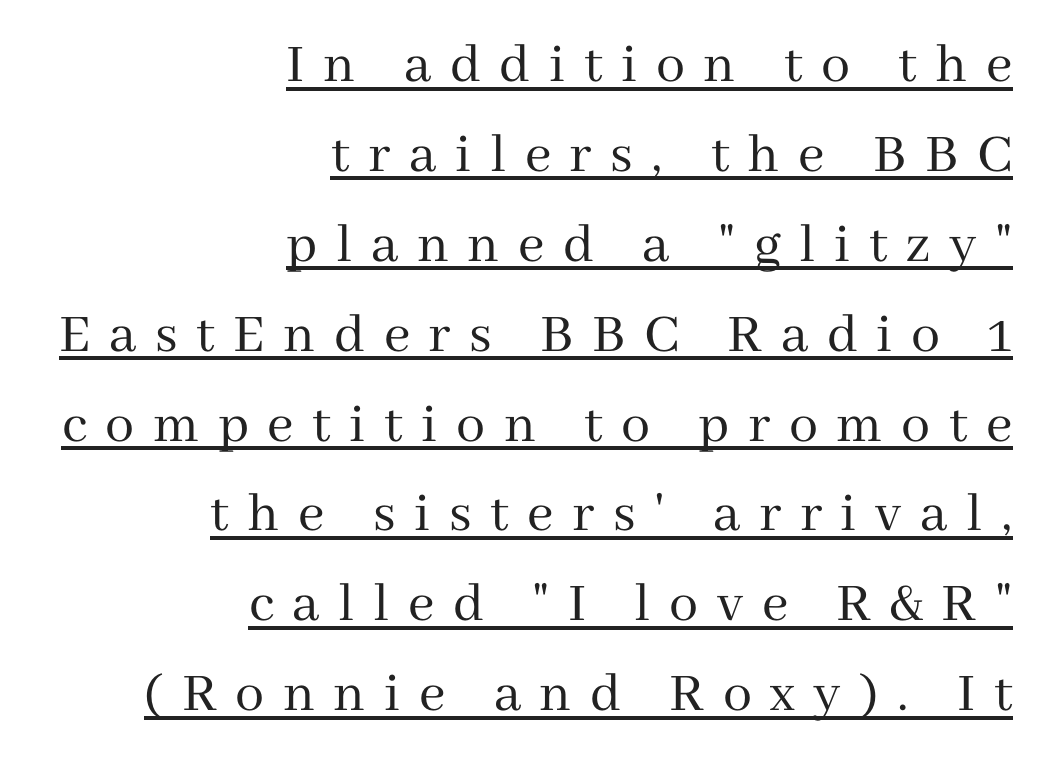
Q: Is the text bold? A: No.
Q: Is the text italic (slanted)? A: No, it is upright.
Q: Is the typeface a serif or a sans-serif typeface? A: Serif.
Q: Is the text underlined? A: Yes.
Q: How is the paragraph aligned? A: Right-aligned.
Q: Is the spacing between letters normal or unusually wide? A: Unusually wide.
Q: Is the spacing between lines tight, normal or loose? A: Normal.
Q: Width (condensed, normal, or wide)? A: Normal.
Q: Stroke contrast? A: Medium.
Q: x-height? A: Medium.
Q: Monospaced? A: No.
